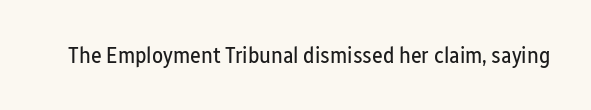
Q: Is the text bold? A: No.
Q: Is the text italic (slanted)? A: No, it is upright.
Q: Is the text underlined? A: No.
Q: Is the spacing between letters normal or unusually wide? A: Normal.
